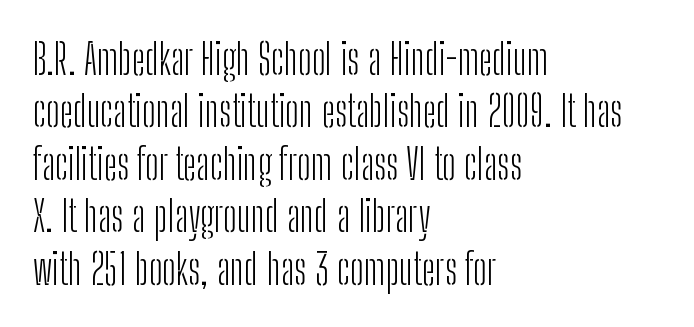
{"serif": "no", "italic": "no", "bold": "no", "weight": "light", "width": "condensed", "stroke_contrast": "low", "x_height": "medium", "monospaced": "no", "underline": "no", "align": "left", "line_spacing": "normal", "line_spacing_ratio": 1.25, "letter_spacing": "normal", "letter_spacing_em": 0.0, "glyph_px": 42}
